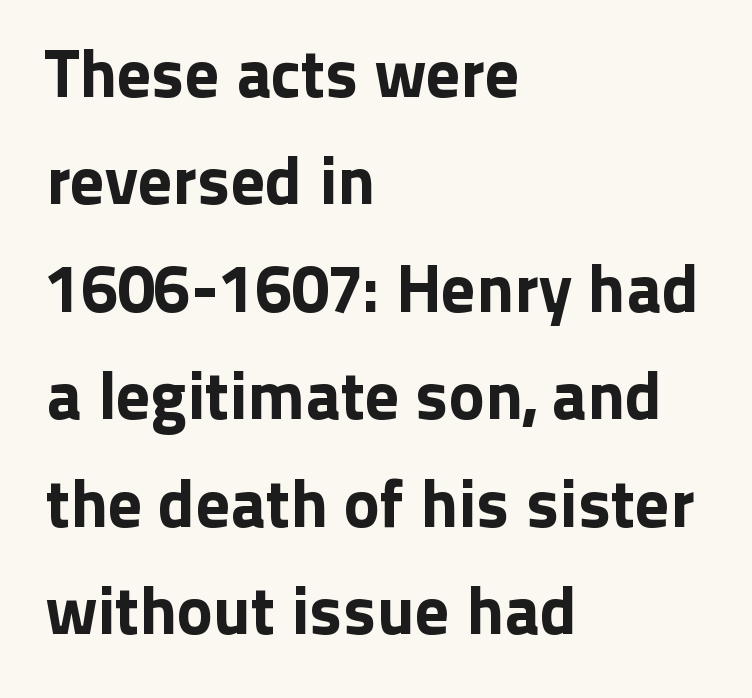
{"serif": "no", "italic": "no", "width": "normal", "stroke_contrast": "low", "x_height": "medium", "monospaced": "no", "underline": "no", "align": "left", "line_spacing": "normal", "line_spacing_ratio": 1.58, "letter_spacing": "normal", "letter_spacing_em": 0.0, "glyph_px": 68}
